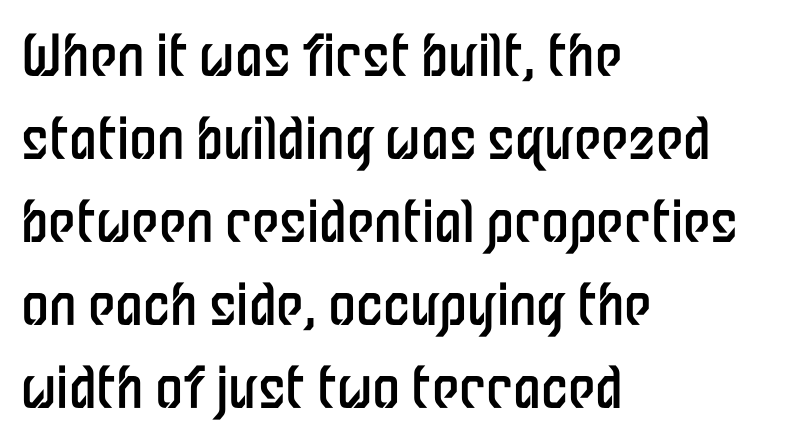
{"serif": "no", "italic": "no", "bold": "no", "weight": "regular", "width": "condensed", "stroke_contrast": "low", "x_height": "medium", "monospaced": "no", "underline": "no", "align": "left", "line_spacing": "normal", "line_spacing_ratio": 1.48, "letter_spacing": "normal", "letter_spacing_em": 0.0, "glyph_px": 56}
